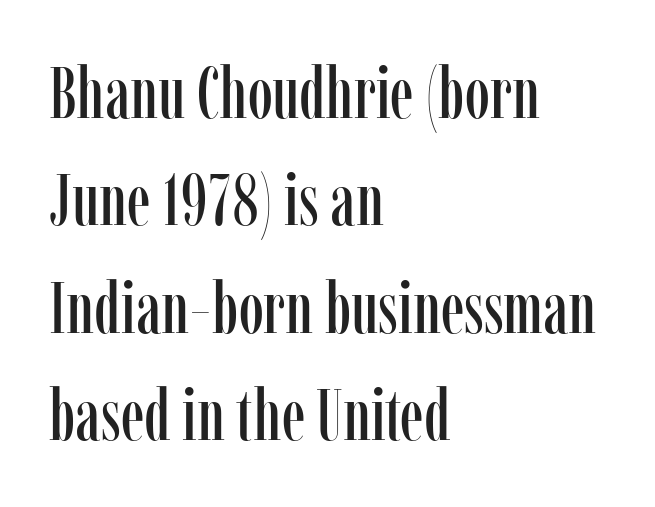
{"serif": "yes", "italic": "no", "width": "condensed", "stroke_contrast": "low", "x_height": "medium", "monospaced": "no", "underline": "no", "align": "left", "line_spacing": "normal", "line_spacing_ratio": 1.49, "letter_spacing": "normal", "letter_spacing_em": 0.0, "glyph_px": 72}
